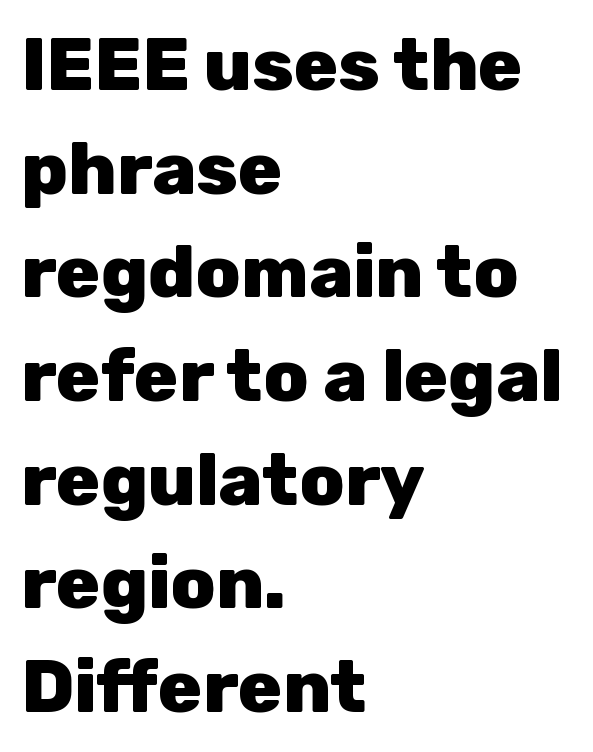
This is the regular roman posture of the typeface. Font category for this specimen: sans-serif. The specimen omits any rule beneath the text block's lines. You could not count columns in this text — the font is proportionally spaced. Teacher's note: observe the even left margin — that is flush-left alignment. Summary of vertical rhythm: regular, with standard interline spacing.
